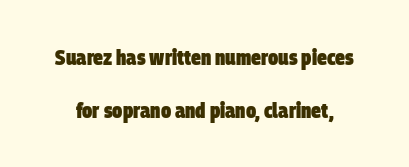
The image shows 22 px bold type; set loose line spacing (2.42x), normal letter spacing, not underlined.
